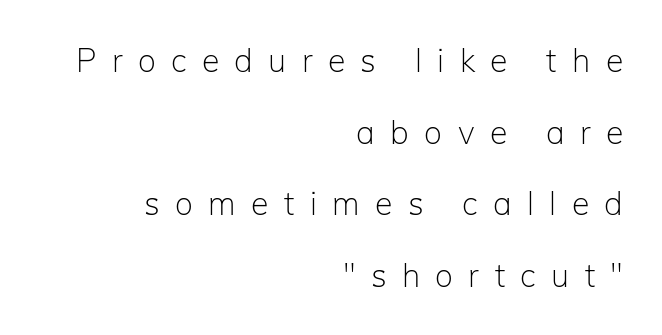
The image shows 32 px light sans-serif type, upright; set right-aligned, loose line spacing (2.24x), unusually wide letter spacing (+0.48 em), not underlined; low stroke contrast and a medium x-height.
